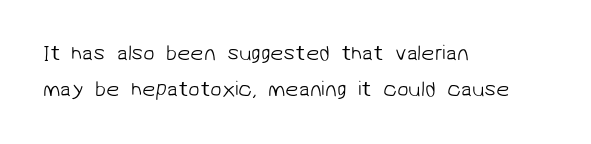
The image shows 21 px text type; set left-aligned, line spacing 1.71x, normal letter spacing, not underlined.
